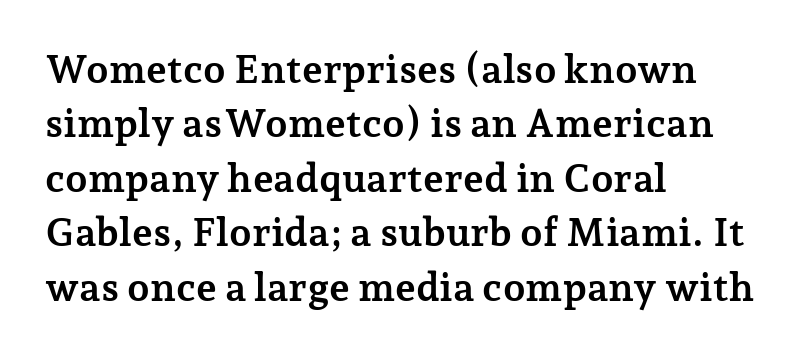
In CSS terms this would be text-align: left. The words here are not underlined. Upright lettering throughout. Nothing unusual about the tracking: characters are spaced as the font intends. Note the varied advance widths — an 'i' is clearly narrower than an 'm'. The space between consecutive lines is moderate.
